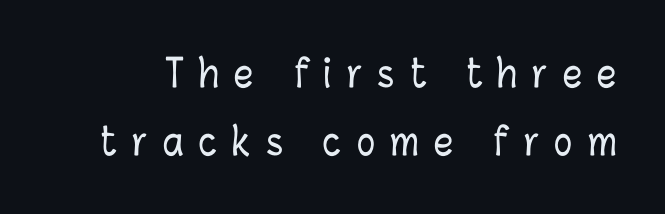
The image shows 38 px condensed type, upright; set line spacing 1.78x, unusually wide letter spacing (+0.4 em), not underlined; low stroke contrast and a medium x-height.
